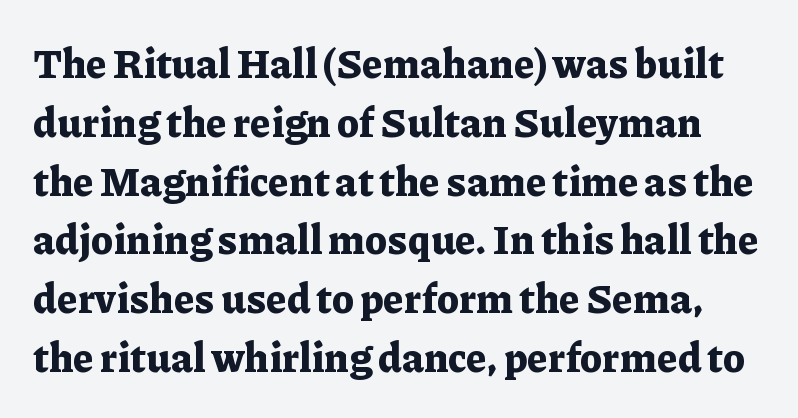
The image shows 40 px bold serif type, upright; set normal line spacing (1.47x), normal letter spacing, not underlined; low stroke contrast and a medium x-height.
